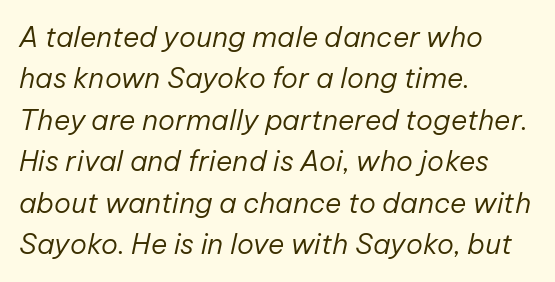
Q: Is the text bold? A: No.
Q: Is the text italic (slanted)? A: Yes, it leans right by about 12 degrees.
Q: Is the text underlined? A: No.
Q: How is the paragraph aligned? A: Left-aligned.
Q: Is the spacing between letters normal or unusually wide? A: Normal.
Q: Is the spacing between lines tight, normal or loose? A: Normal.
Q: Width (condensed, normal, or wide)? A: Normal.
Q: Stroke contrast? A: Low.
Q: x-height? A: Medium.
Q: Monospaced? A: No.
